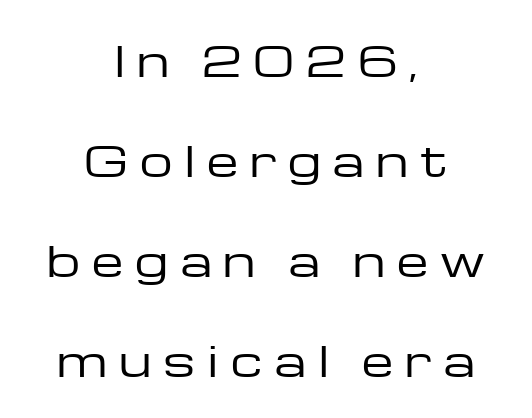
Q: Is the text bold? A: No.
Q: Is the text italic (slanted)? A: No, it is upright.
Q: Is the typeface a serif or a sans-serif typeface? A: Sans-serif.
Q: Is the text underlined? A: No.
Q: How is the paragraph aligned? A: Centered.
Q: Is the spacing between letters normal or unusually wide? A: Unusually wide.
Q: Is the spacing between lines tight, normal or loose? A: Loose.
Q: Width (condensed, normal, or wide)? A: Wide.
Q: Stroke contrast? A: Low.
Q: x-height? A: Medium.
Q: Monospaced? A: No.
